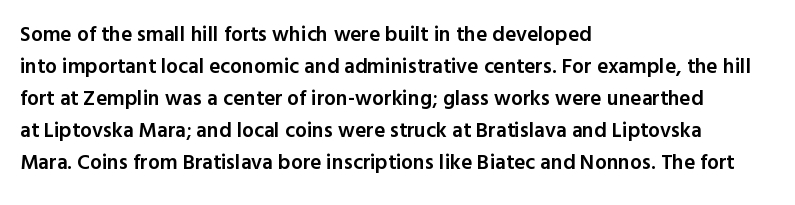
{"italic": "no", "bold": "semi", "underline": "no", "align": "left", "line_spacing": "normal", "line_spacing_ratio": 1.52, "letter_spacing": "normal", "letter_spacing_em": 0.0, "glyph_px": 21}
